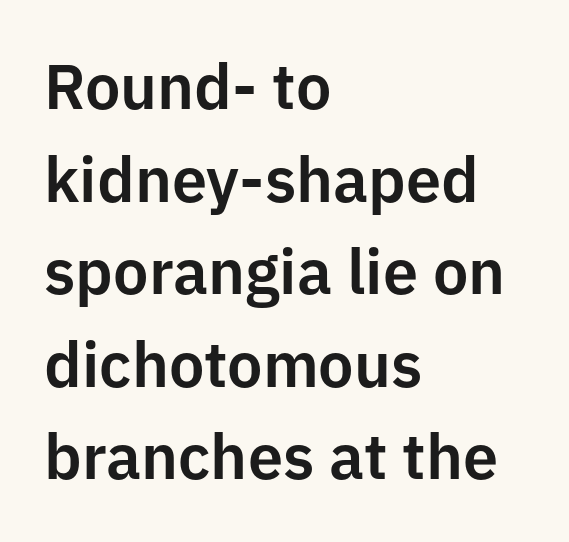
Q: Is the text italic (slanted)? A: No, it is upright.
Q: Is the typeface a serif or a sans-serif typeface? A: Sans-serif.
Q: Is the text underlined? A: No.
Q: How is the paragraph aligned? A: Left-aligned.
Q: Is the spacing between letters normal or unusually wide? A: Normal.
Q: Is the spacing between lines tight, normal or loose? A: Normal.
Q: Width (condensed, normal, or wide)? A: Normal.
Q: Stroke contrast? A: Low.
Q: x-height? A: Medium.
Q: Monospaced? A: No.
